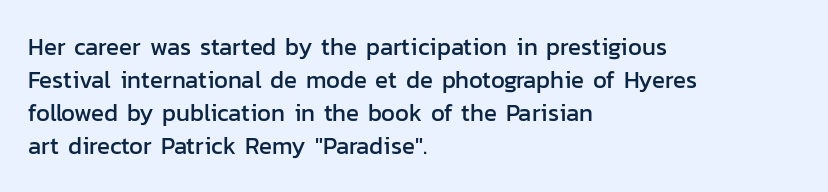
The type sits square on the baseline with zero lean. Students, observe: this is what conventionally led text looks like. Notice how the passage keeps a crisp vertical edge on the left only. Lines of text with bare space underneath.
